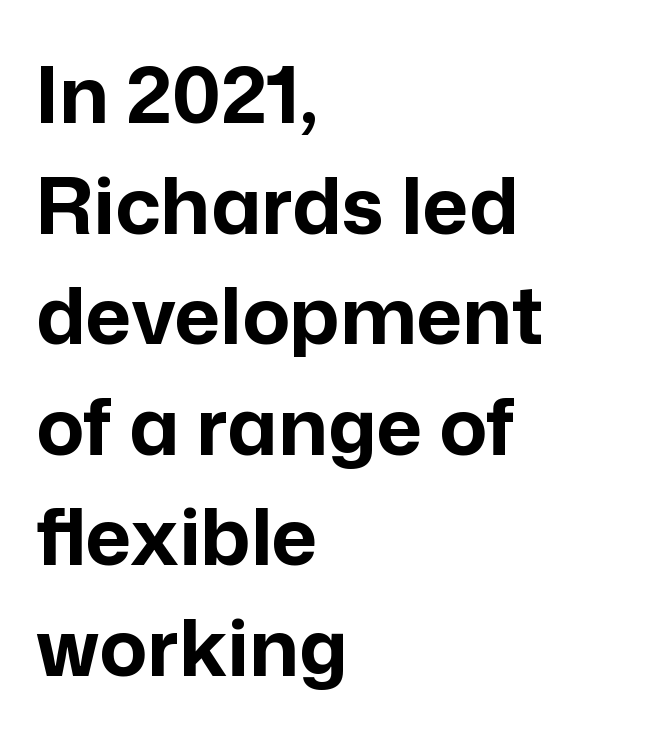
The image shows 79 px bold sans-serif type, upright; set left-aligned, normal line spacing (1.4x), normal letter spacing, not underlined; low stroke contrast and a medium x-height.
